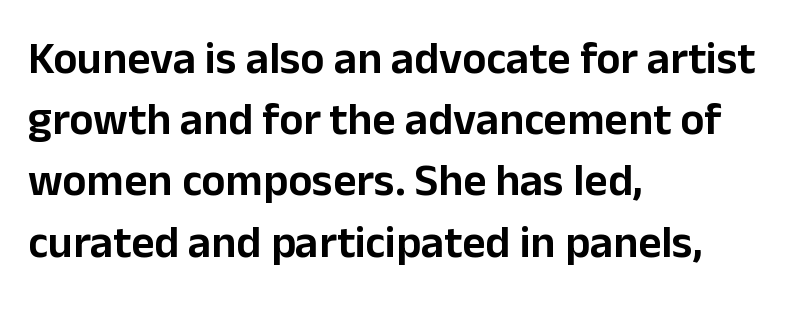
The tracking reads as untouched default to a designer's eye. A sans-serif font was chosen for this passage. Line spacing here is normal. The rag falls on the right side of this text block. The type sits square on the baseline with zero lean. The letters advance in unequal steps, a hallmark of proportional type.
